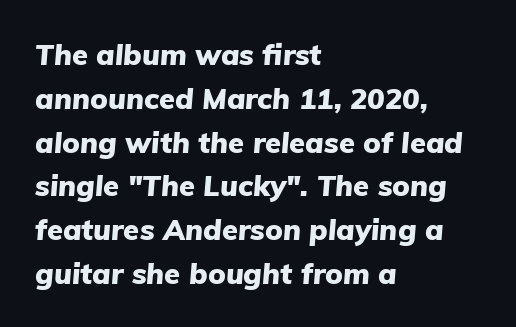
Q: Is the text bold? A: Yes.
Q: Is the text italic (slanted)? A: Yes, it leans right by about 5 degrees.
Q: Is the text underlined? A: No.
Q: How is the paragraph aligned? A: Left-aligned.
Q: Is the spacing between letters normal or unusually wide? A: Normal.
Q: Is the spacing between lines tight, normal or loose? A: Normal.
Q: Width (condensed, normal, or wide)? A: Normal.
Q: Stroke contrast? A: Low.
Q: x-height? A: Medium.
Q: Monospaced? A: No.
